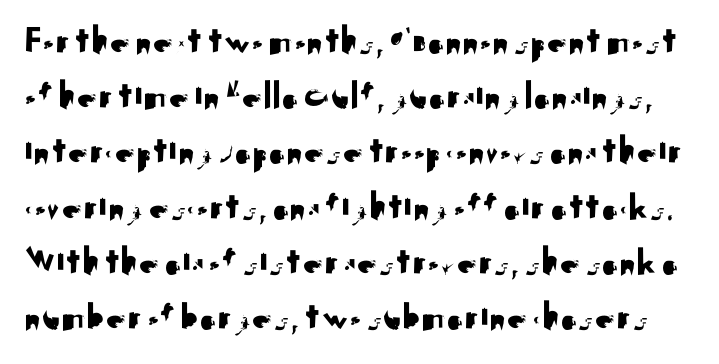
{"serif": "no", "italic": "no", "width": "normal", "stroke_contrast": "medium", "x_height": "small", "monospaced": "no", "underline": "no", "line_spacing": "normal", "line_spacing_ratio": 1.38, "letter_spacing": "normal", "letter_spacing_em": 0.0, "glyph_px": 40}
